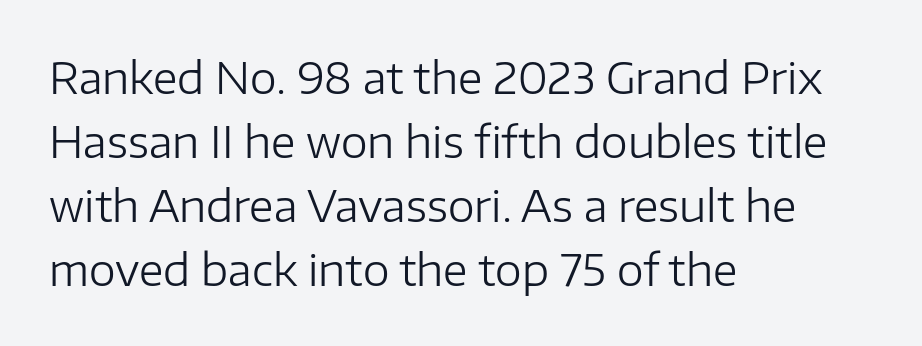
The image shows 43 px regular-weight sans-serif type, upright; set left-aligned, normal line spacing (1.49x), normal letter spacing, not underlined; low stroke contrast and a medium x-height.
